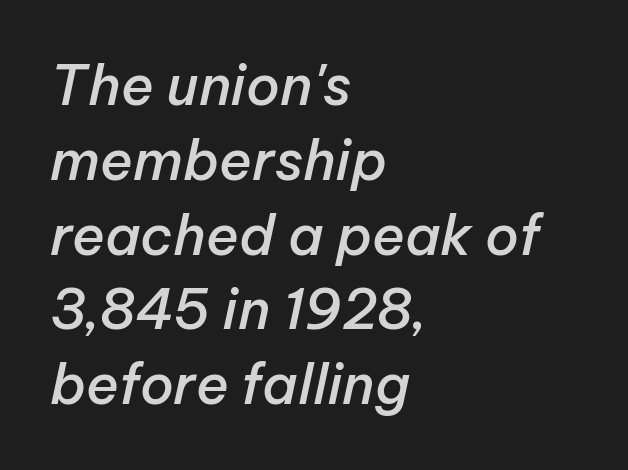
The image shows 55 px semibold type, italic (leaning right); set left-aligned, normal line spacing (1.36x), normal letter spacing, not underlined; low stroke contrast and a medium x-height.
